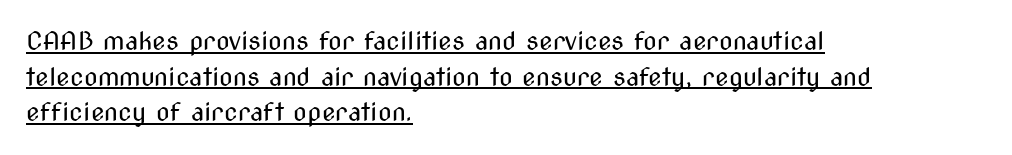
{"italic": "no", "bold": "no", "underline": "yes", "align": "left", "line_spacing": "normal", "line_spacing_ratio": 1.43, "letter_spacing": "normal", "letter_spacing_em": 0.0, "glyph_px": 25}
